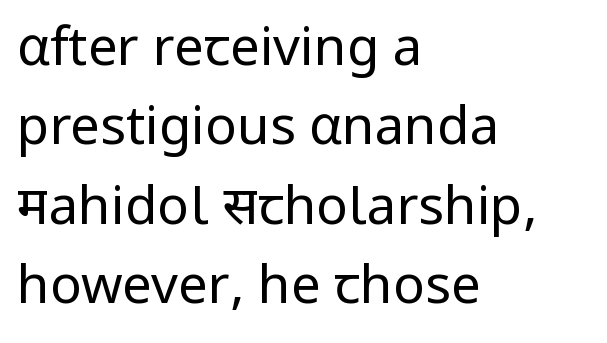
{"serif": "no", "italic": "no", "bold": "no", "weight": "regular", "width": "normal", "stroke_contrast": "low", "x_height": "medium", "monospaced": "no", "underline": "no", "align": "left", "line_spacing": "normal", "line_spacing_ratio": 1.5, "letter_spacing": "normal", "letter_spacing_em": 0.0, "glyph_px": 53}
